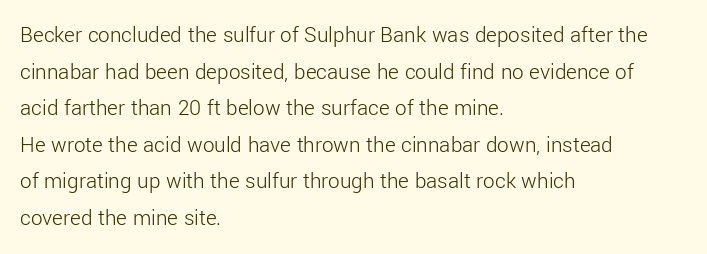
Notice how descenders clear the ascenders below comfortably — that's standard leading. Heft: none added — not bold. Posture: upright roman. The tracking reads as untouched default to a designer's eye. If you drew a ruler down the left edge, every line would touch it.
